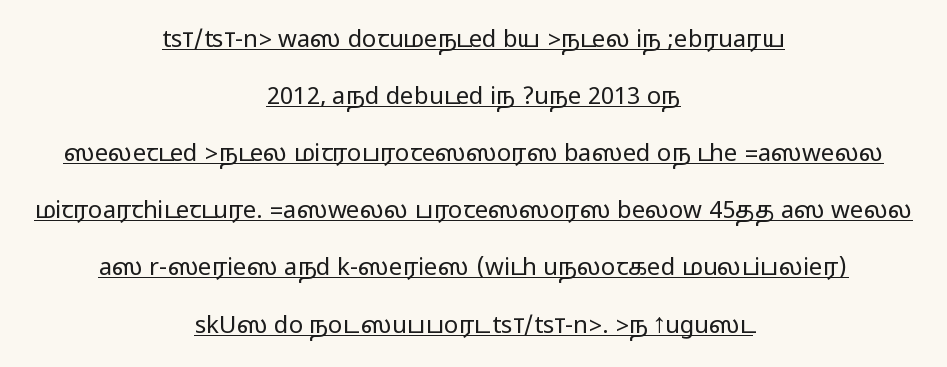
The image shows 24 px text type, upright; set centered, loose line spacing (2.38x), normal letter spacing, underlined.
